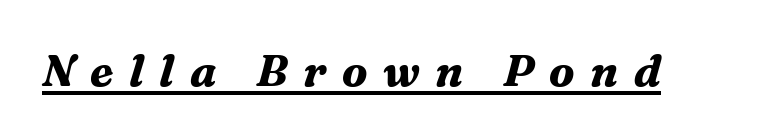
The image shows 44 px bold serif type, italic (leaning right); set unusually wide letter spacing (+0.35 em), underlined; medium stroke contrast and a medium x-height.
